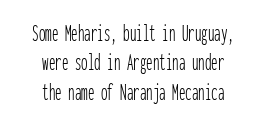
The image shows 26 px text type, upright; set centered, tight line spacing (1.13x), normal letter spacing, not underlined.
